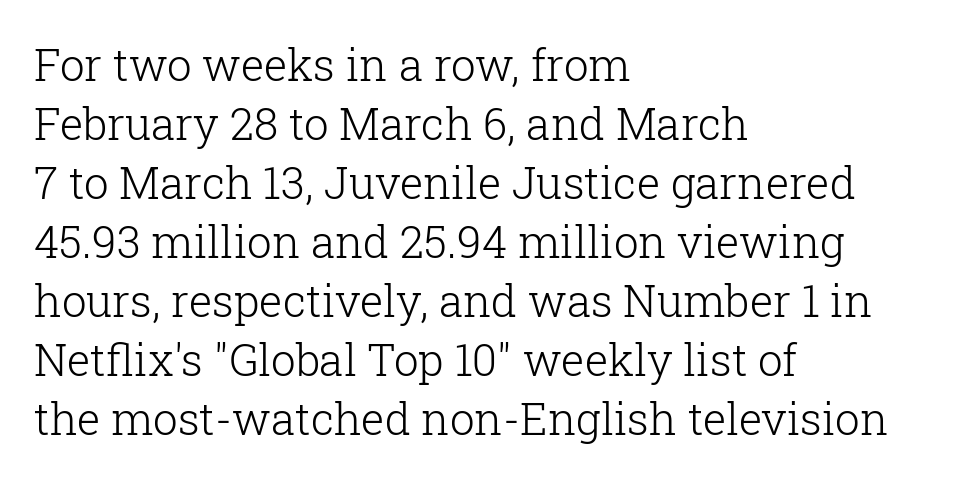
The compositor pushed each line to the left boundary. Stems and bowls with no extra thickness — not bold. Here the designer chose a conventional face with non-uniform glyph widths. Decoration check: the copy has no underline.
